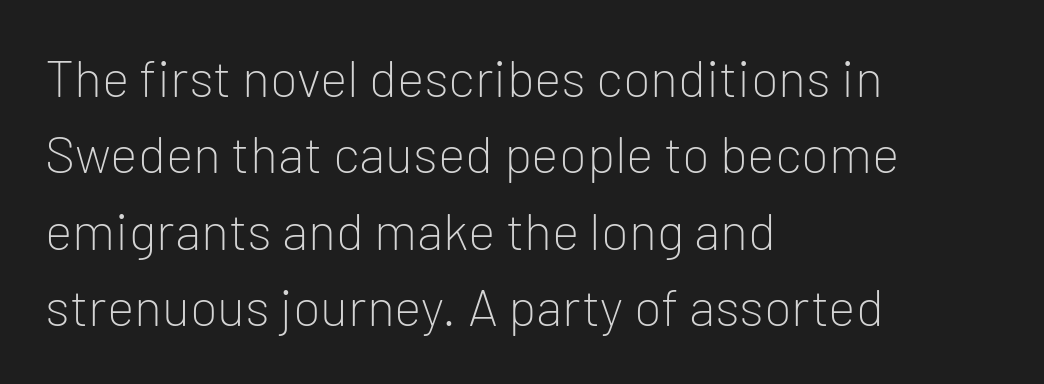
The letters stand upright; this is a roman face. Letters have the restrained weight of plain body copy at most. Do the characters align in a grid? No, the font is proportional. This sample uses plain, unmodified letter spacing. Words float on clear page, feet unadorned. Line beginnings align vertically; line endings do not.
